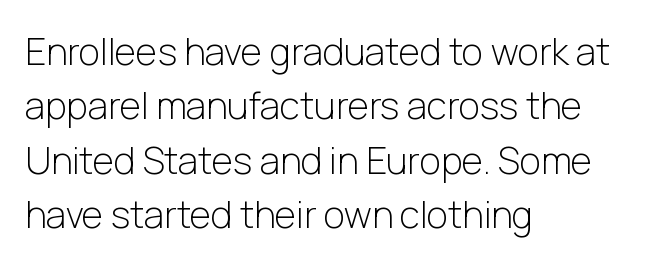
Varying glyph widths throughout — classic text-font behaviour. Look at the bottom of the vertical strokes: they stop flat, with no serifs. Honestly, the row spacing looks completely unremarkable. The passage shown is not bold in any degree.
